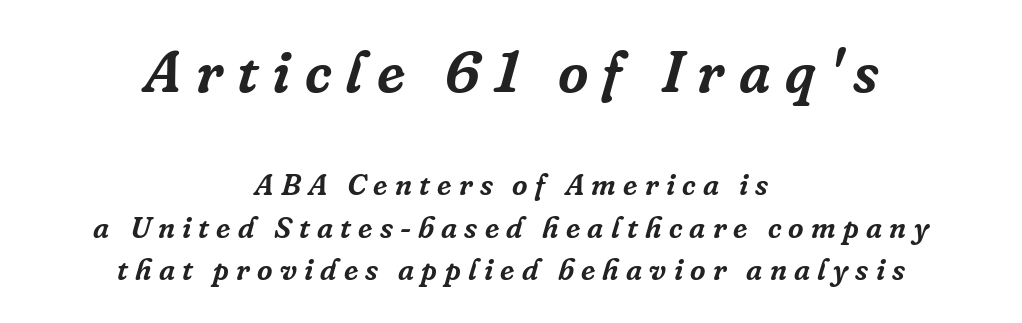
{"serif": "yes", "italic": "yes", "lean": "right", "slant_degrees": 16, "width": "normal", "stroke_contrast": "low", "x_height": "medium", "monospaced": "no", "underline": "no", "align": "center", "line_spacing": "normal", "line_spacing_ratio": 1.42, "letter_spacing": "wide", "letter_spacing_em": 0.24, "larger_block": "first", "size_ratio": 1.97, "glyph_px": 59}
